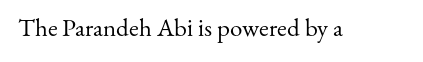
The image shows 25 px text type, upright; set normal letter spacing, not underlined.
